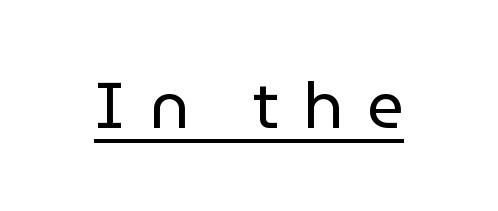
Rendered with straight, roman letterforms. Does the type have serifs? No, each stem ends abruptly. Weight: regular or lighter. You could not count columns in this text — the font is proportionally spaced. The passage shown has open, widely tracked lettering throughout. A typographer would call this underscored text.
